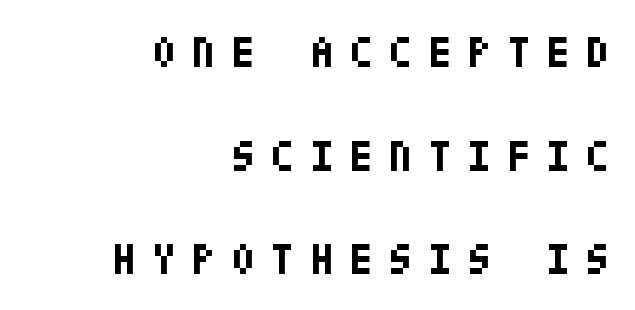
{"serif": "no", "italic": "no", "bold": "yes", "weight": "bold", "width": "condensed", "stroke_contrast": "low", "x_height": "large", "underline": "no", "align": "right", "line_spacing": "loose", "line_spacing_ratio": 2.41, "letter_spacing": "wide", "letter_spacing_em": 0.37, "glyph_px": 43}
